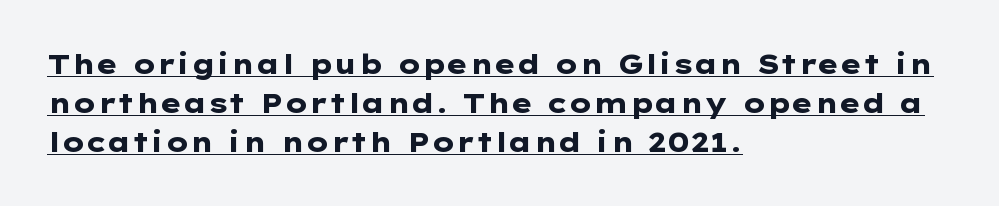
Q: Is the text bold? A: Yes.
Q: Is the text italic (slanted)? A: No, it is upright.
Q: Is the text underlined? A: Yes.
Q: How is the paragraph aligned? A: Left-aligned.
Q: Is the spacing between letters normal or unusually wide? A: Normal.
Q: Is the spacing between lines tight, normal or loose? A: Normal.
